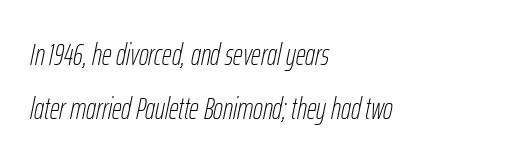
Q: Is the text bold? A: No.
Q: Is the text italic (slanted)? A: Yes, it leans right by about 12 degrees.
Q: Is the text underlined? A: No.
Q: How is the paragraph aligned? A: Left-aligned.
Q: Is the spacing between letters normal or unusually wide? A: Normal.
Q: Width (condensed, normal, or wide)? A: Condensed.
Q: Stroke contrast? A: Low.
Q: x-height? A: Medium.
Q: Monospaced? A: No.
